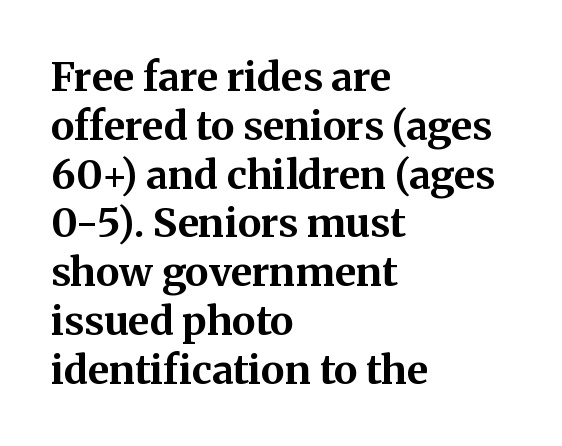
{"serif": "yes", "italic": "no", "bold": "yes", "weight": "bold", "width": "normal", "stroke_contrast": "medium", "x_height": "medium", "monospaced": "no", "underline": "no", "align": "left", "line_spacing_ratio": 1.22, "letter_spacing": "normal", "letter_spacing_em": 0.0, "glyph_px": 40}
